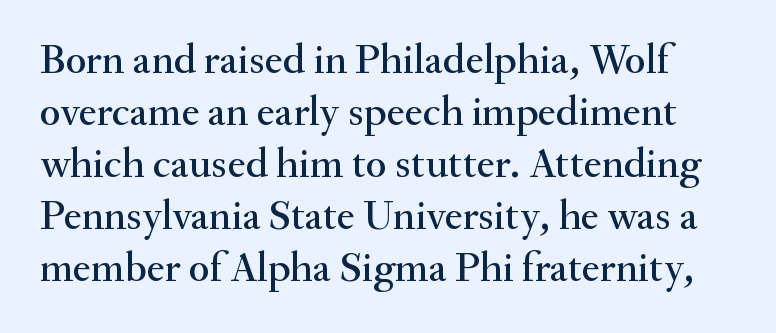
A typesetter would call this zero additional tracking. Is there any slant? The stems are plumb. Does the type have serifs? Yes, each stem ends in a small foot. Underline: absent.
